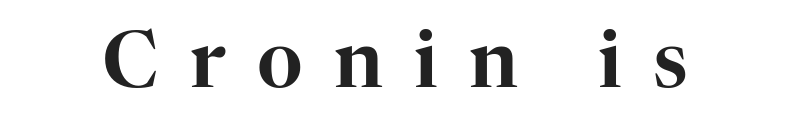
{"serif": "yes", "italic": "no", "width": "normal", "stroke_contrast": "high", "x_height": "medium", "monospaced": "no", "underline": "no", "letter_spacing": "wide", "letter_spacing_em": 0.4, "glyph_px": 78}
